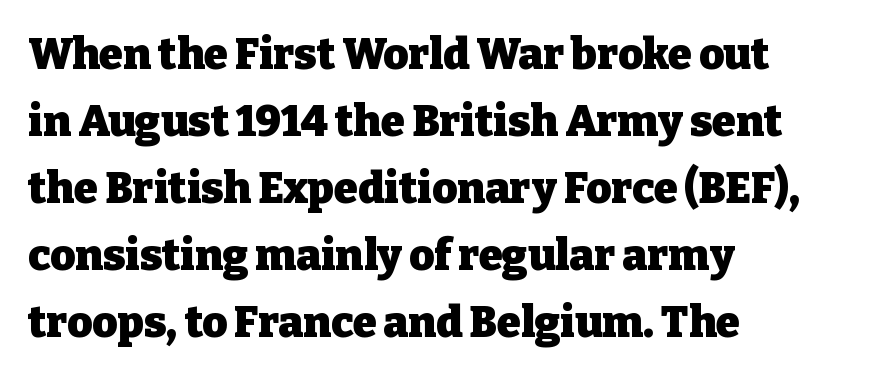
Q: Is the text bold? A: Yes.
Q: Is the text italic (slanted)? A: No, it is upright.
Q: Is the typeface a serif or a sans-serif typeface? A: Serif.
Q: Is the text underlined? A: No.
Q: How is the paragraph aligned? A: Left-aligned.
Q: Is the spacing between letters normal or unusually wide? A: Normal.
Q: Is the spacing between lines tight, normal or loose? A: Normal.
Q: Width (condensed, normal, or wide)? A: Normal.
Q: Stroke contrast? A: Low.
Q: x-height? A: Medium.
Q: Monospaced? A: No.
